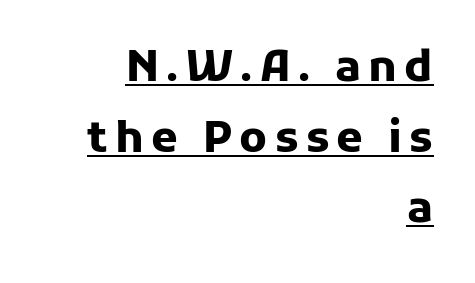
The image shows 43 px heavy sans-serif type, upright; set right-aligned, normal line spacing (1.64x), underlined; low stroke contrast and a medium x-height.
